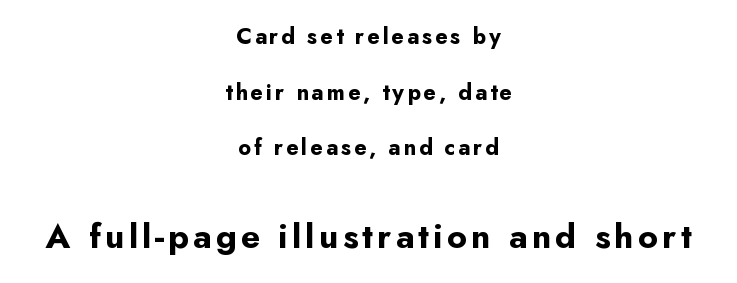
Q: Is the text bold? A: Yes.
Q: Is the text italic (slanted)? A: No, it is upright.
Q: Is the typeface a serif or a sans-serif typeface? A: Sans-serif.
Q: Is the text underlined? A: No.
Q: How is the paragraph aligned? A: Centered.
Q: Is the spacing between lines tight, normal or loose? A: Loose.
Q: Which block of text is set in a larger size, the first (top) or the second (bottom)? A: The second (bottom) one.
Q: Width (condensed, normal, or wide)? A: Normal.
Q: Stroke contrast? A: Low.
Q: x-height? A: Small.
Q: Monospaced? A: No.
